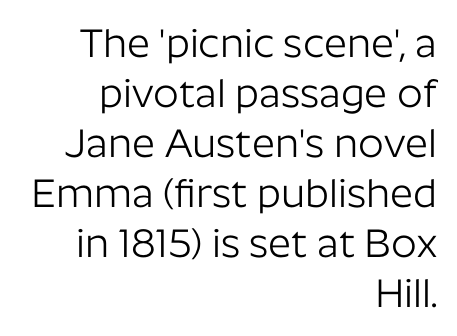
The strip under each line holds only bare page. What stands out about the letter spacing? Nothing — it is the standard amount. The passage is arranged like a letterhead date or caption credit — flush right. You can tell from the bare stems that sans-serif type was used. Baseline-to-baseline distance is the conventional proportion of letter height.
